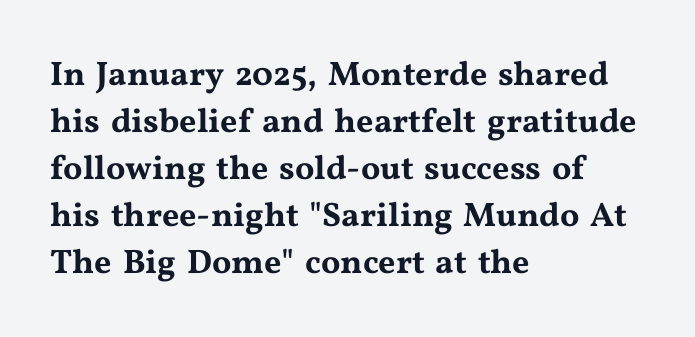
The text was rendered using a seriffed face with decorative stroke endings. Nobody touched the tracking dial on this one. Regarding leading, the lines here are spaced in the standard way. Reading down the block, your eye returns to a fixed left position each line.
